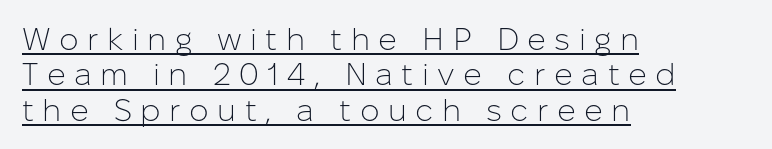
Q: Is the text bold? A: No.
Q: Is the text italic (slanted)? A: No, it is upright.
Q: Is the typeface a serif or a sans-serif typeface? A: Sans-serif.
Q: Is the text underlined? A: Yes.
Q: How is the paragraph aligned? A: Left-aligned.
Q: Is the spacing between letters normal or unusually wide? A: Unusually wide.
Q: Is the spacing between lines tight, normal or loose? A: Tight.
Q: Width (condensed, normal, or wide)? A: Normal.
Q: Stroke contrast? A: Low.
Q: x-height? A: Medium.
Q: Monospaced? A: No.
